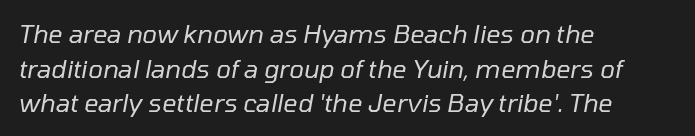
The image shows 25 px text type, italic (leaning right); set left-aligned, normal line spacing (1.39x), normal letter spacing, not underlined.
